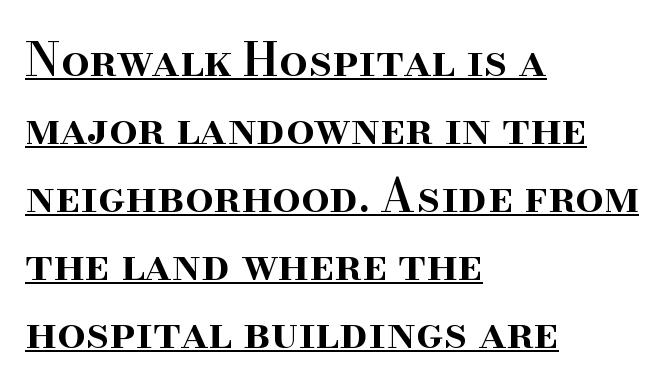
The image shows 45 px semibold serif type, upright; set left-aligned, normal line spacing (1.51x), normal letter spacing, underlined; high stroke contrast and a small x-height.
